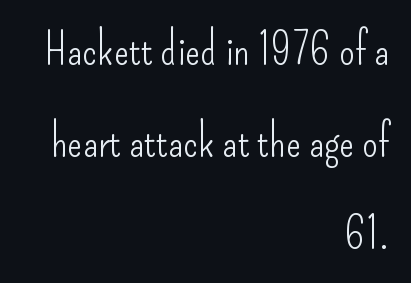
{"serif": "no", "italic": "no", "bold": "no", "weight": "light", "width": "condensed", "stroke_contrast": "low", "x_height": "small", "monospaced": "no", "underline": "no", "align": "right", "line_spacing": "loose", "line_spacing_ratio": 2.04, "letter_spacing": "normal", "letter_spacing_em": 0.0, "glyph_px": 45}
